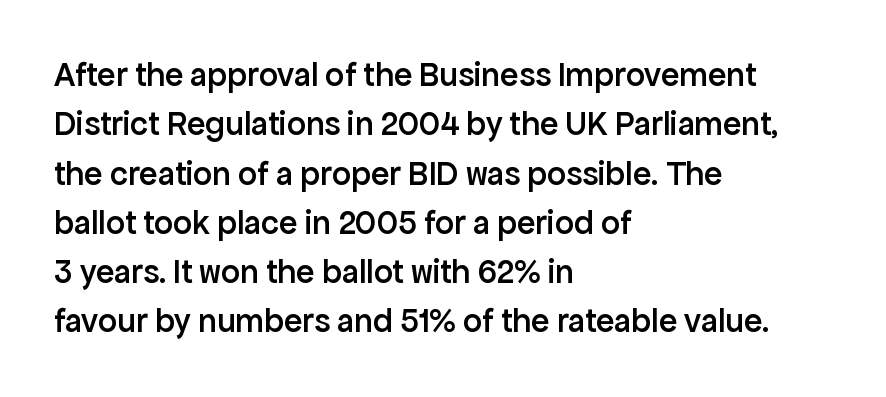
{"serif": "no", "italic": "no", "bold": "semi", "weight": "semibold", "width": "normal", "stroke_contrast": "low", "x_height": "medium", "monospaced": "no", "underline": "no", "align": "left", "line_spacing": "normal", "line_spacing_ratio": 1.45, "letter_spacing": "normal", "letter_spacing_em": 0.0, "glyph_px": 34}
